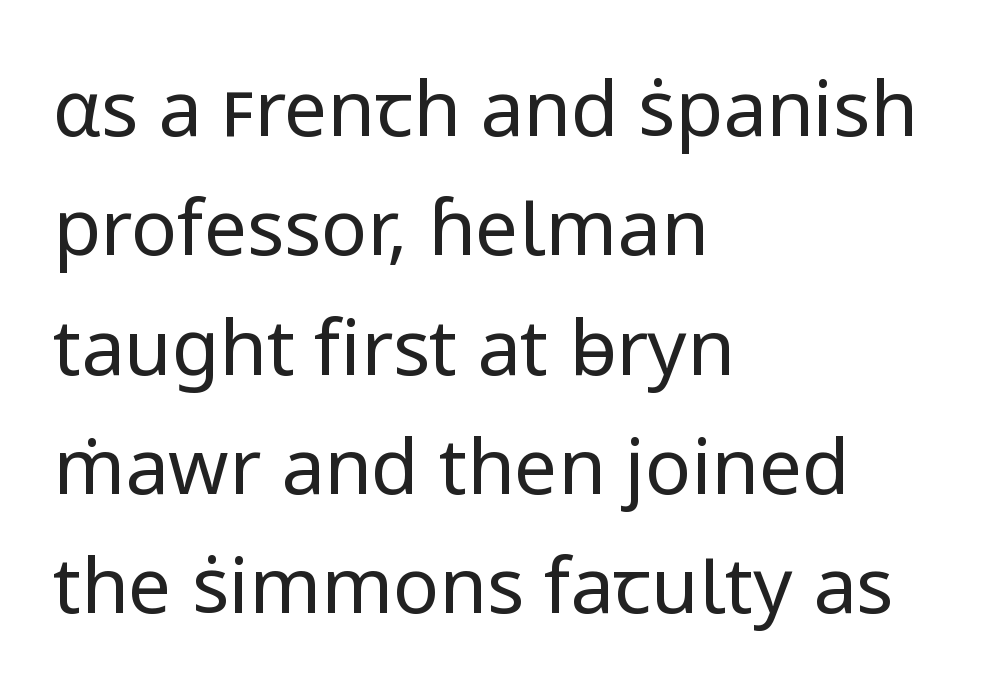
Horizontal bands of white between lines are of average thickness. Type without underlining. You can tell from the bare stems that sans-serif type was used. Words appear dense and cohesive because spacing is normal. The letterforms sit at book weight or below. Is the block centered? No — it sits flush against the left margin.
